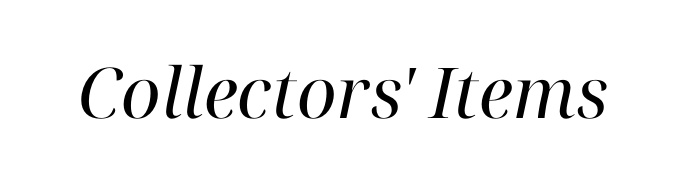
Q: Is the text bold? A: No.
Q: Is the text italic (slanted)? A: Yes, it leans right by about 12 degrees.
Q: Is the typeface a serif or a sans-serif typeface? A: Serif.
Q: Is the text underlined? A: No.
Q: Is the spacing between letters normal or unusually wide? A: Normal.
Q: Width (condensed, normal, or wide)? A: Normal.
Q: Stroke contrast? A: High.
Q: x-height? A: Medium.
Q: Monospaced? A: No.
